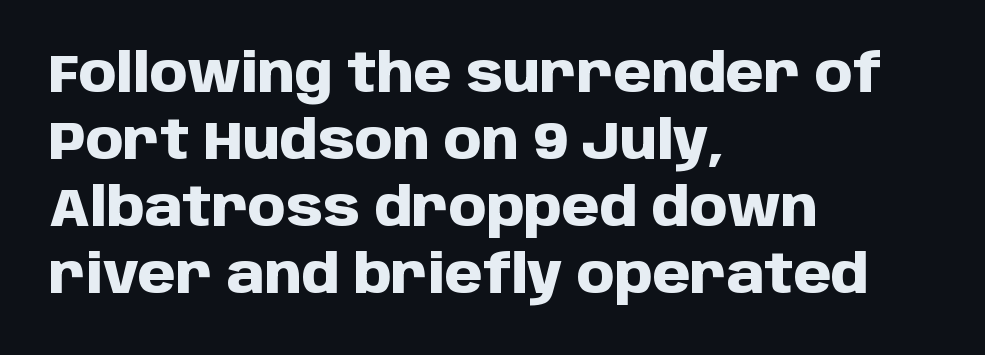
The paragraph has a hard left edge and a soft right edge. Standard letterfit; no display-style spreading of the glyphs. Is this a fixed-width face? No — the glyphs have proportional, varying widths. Thick stems and heavy bowls — unmistakably bold. The space beneath each line is pristine and unruled.
